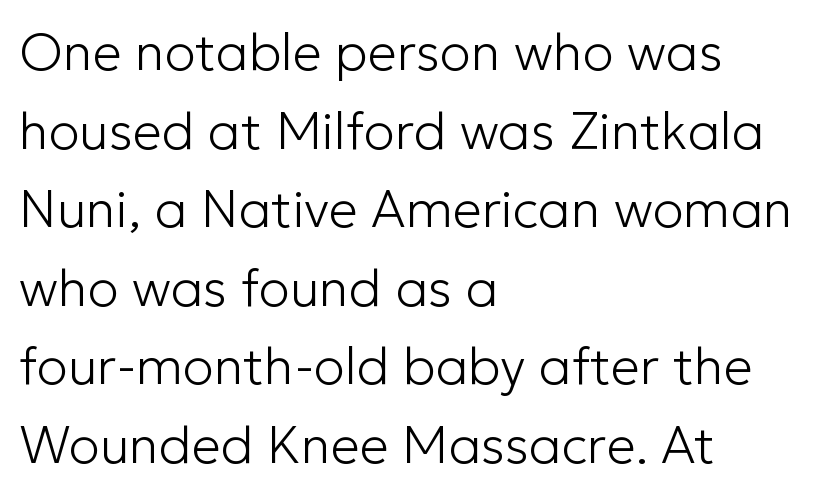
Q: Is the text bold? A: No.
Q: Is the text italic (slanted)? A: No, it is upright.
Q: Is the typeface a serif or a sans-serif typeface? A: Sans-serif.
Q: Is the text underlined? A: No.
Q: How is the paragraph aligned? A: Left-aligned.
Q: Is the spacing between letters normal or unusually wide? A: Normal.
Q: Is the spacing between lines tight, normal or loose? A: Normal.
Q: Width (condensed, normal, or wide)? A: Normal.
Q: Stroke contrast? A: Low.
Q: x-height? A: Medium.
Q: Monospaced? A: No.
